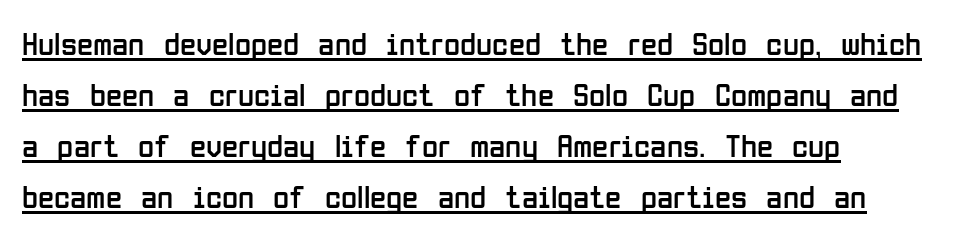
{"serif": "no", "italic": "no", "bold": "no", "weight": "regular", "width": "condensed", "stroke_contrast": "low", "x_height": "medium", "monospaced": "no", "underline": "yes", "align": "left", "line_spacing": "normal", "line_spacing_ratio": 1.55, "letter_spacing": "normal", "letter_spacing_em": 0.0, "glyph_px": 33}
